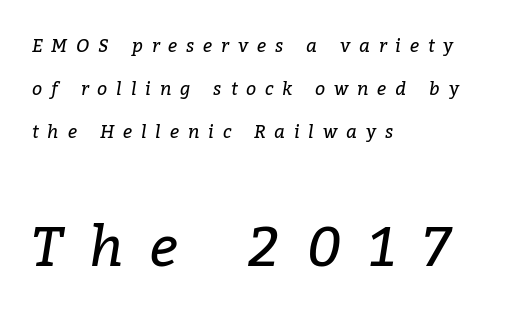
The image shows 55 px regular-weight serif type, italic (leaning right); set left-aligned, loose line spacing (2.4x), unusually wide letter spacing (+0.49 em), not underlined; the second (bottom) block is 3.06x larger; low stroke contrast and a medium x-height.
